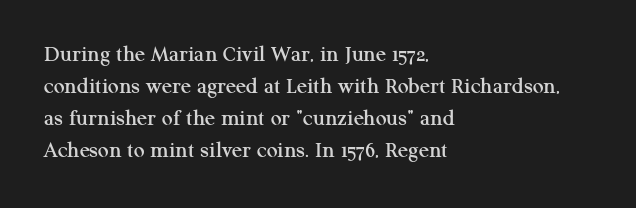
{"italic": "no", "underline": "no", "align": "left", "line_spacing": "normal", "line_spacing_ratio": 1.34, "letter_spacing": "normal", "letter_spacing_em": 0.0, "glyph_px": 24}
